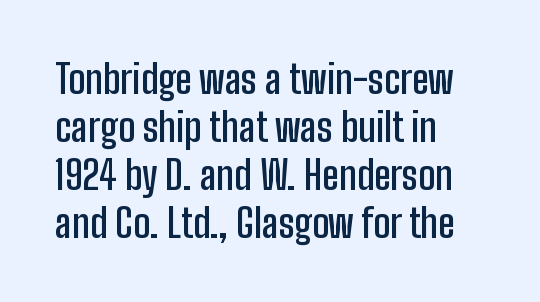
{"serif": "no", "italic": "no", "bold": "semi", "weight": "semibold", "width": "condensed", "stroke_contrast": "low", "x_height": "medium", "monospaced": "no", "underline": "no", "align": "left", "line_spacing_ratio": 1.23, "letter_spacing": "normal", "letter_spacing_em": 0.0, "glyph_px": 39}
